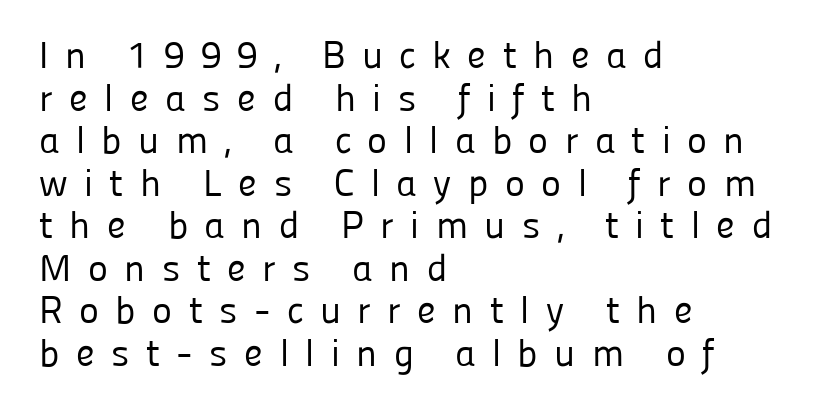
Designer's note — italics off, roman on. The string is rendered with underlining switched off. Note: no serifs on the glyphs. Leading is clearly below the norm, producing a dense column. Heaviness? Minimal to ordinary, like unemphasized prose. Typeset ragged right — the left edge is the straight one.
